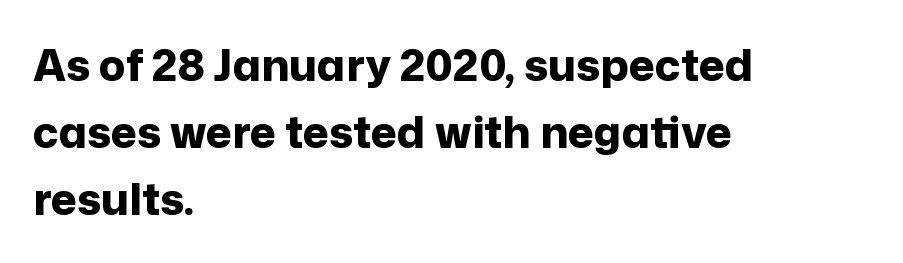
Q: Is the text bold? A: Yes.
Q: Is the text italic (slanted)? A: No, it is upright.
Q: Is the typeface a serif or a sans-serif typeface? A: Sans-serif.
Q: Is the text underlined? A: No.
Q: How is the paragraph aligned? A: Left-aligned.
Q: Is the spacing between letters normal or unusually wide? A: Normal.
Q: Is the spacing between lines tight, normal or loose? A: Normal.
Q: Width (condensed, normal, or wide)? A: Normal.
Q: Stroke contrast? A: Low.
Q: x-height? A: Medium.
Q: Monospaced? A: No.
